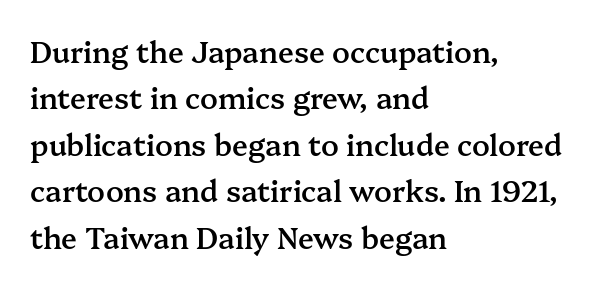
The image shows 29 px semibold serif type, upright; set left-aligned, normal line spacing (1.6x), normal letter spacing, not underlined; medium stroke contrast and a medium x-height.
